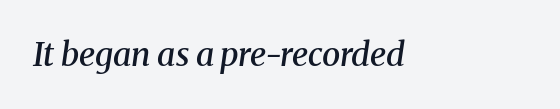
{"serif": "yes", "italic": "yes", "lean": "right", "slant_degrees": 8, "bold": "semi", "weight": "semibold", "width": "normal", "stroke_contrast": "medium", "x_height": "medium", "monospaced": "no", "underline": "no", "letter_spacing": "normal", "letter_spacing_em": 0.0, "glyph_px": 33}
